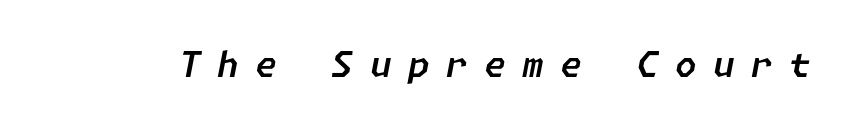
Q: Is the text italic (slanted)? A: Yes, it leans right by about 11 degrees.
Q: Is the text underlined? A: No.
Q: Is the spacing between letters normal or unusually wide? A: Unusually wide.
Q: Width (condensed, normal, or wide)? A: Normal.
Q: Stroke contrast? A: Low.
Q: x-height? A: Medium.
